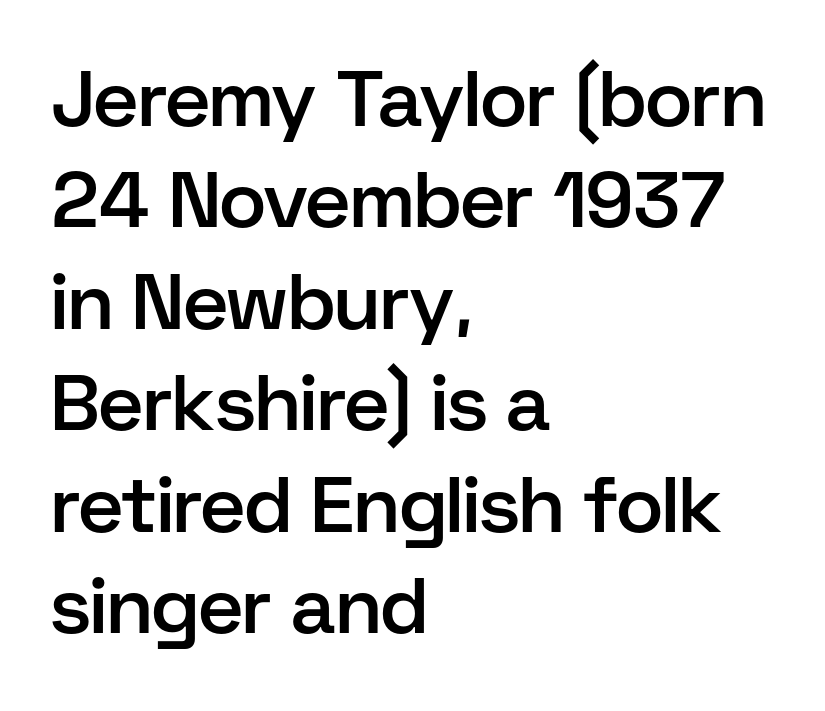
Q: Is the text bold? A: Semi-bold.
Q: Is the text italic (slanted)? A: No, it is upright.
Q: Is the typeface a serif or a sans-serif typeface? A: Sans-serif.
Q: Is the text underlined? A: No.
Q: How is the paragraph aligned? A: Left-aligned.
Q: Is the spacing between letters normal or unusually wide? A: Normal.
Q: Is the spacing between lines tight, normal or loose? A: Normal.
Q: Width (condensed, normal, or wide)? A: Normal.
Q: Stroke contrast? A: Low.
Q: x-height? A: Medium.
Q: Monospaced? A: No.
